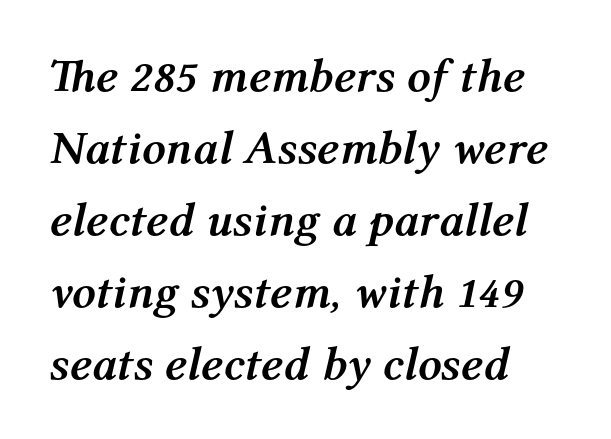
Q: Is the text bold? A: Yes.
Q: Is the text italic (slanted)? A: Yes, it leans right by about 12 degrees.
Q: Is the text underlined? A: No.
Q: How is the paragraph aligned? A: Left-aligned.
Q: Is the spacing between letters normal or unusually wide? A: Normal.
Q: Is the spacing between lines tight, normal or loose? A: Normal.
Q: Width (condensed, normal, or wide)? A: Normal.
Q: Stroke contrast? A: Medium.
Q: x-height? A: Medium.
Q: Monospaced? A: No.
